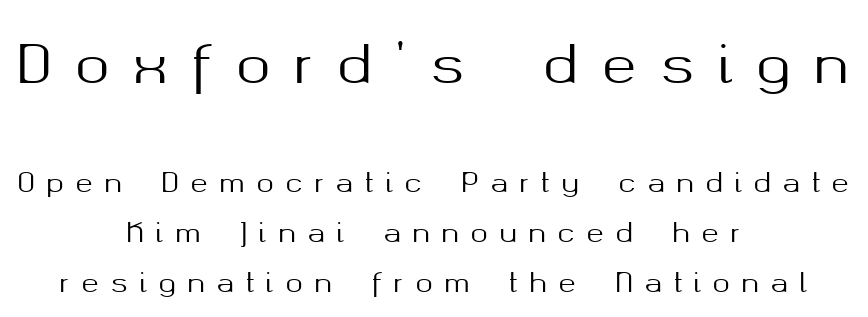
The image shows 52 px sans-serif type, upright; set centered, loose line spacing (1.93x), unusually wide letter spacing (+0.45 em), not underlined; the first (top) block is 2.0x larger; medium stroke contrast and a medium x-height.
